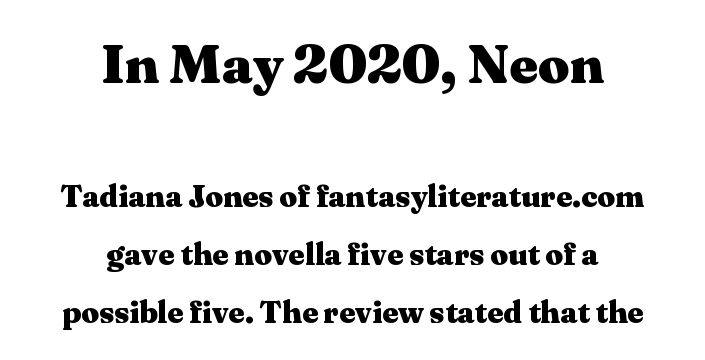
{"serif": "yes", "italic": "no", "bold": "yes", "weight": "heavy", "width": "wide", "stroke_contrast": "medium", "x_height": "medium", "monospaced": "no", "underline": "no", "align": "center", "line_spacing_ratio": 1.87, "letter_spacing": "normal", "letter_spacing_em": 0.0, "larger_block": "first", "size_ratio": 1.77, "glyph_px": 55}
